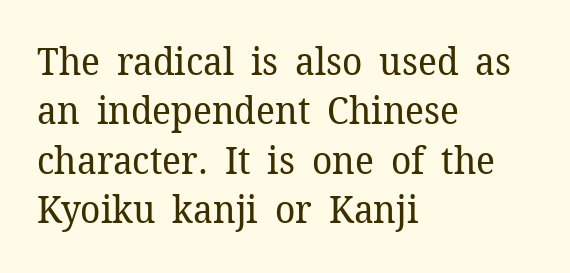
The image shows 38 px regular-weight serif type, upright; set left-aligned, normal line spacing (1.3x), normal letter spacing, not underlined; low stroke contrast and a medium x-height.
